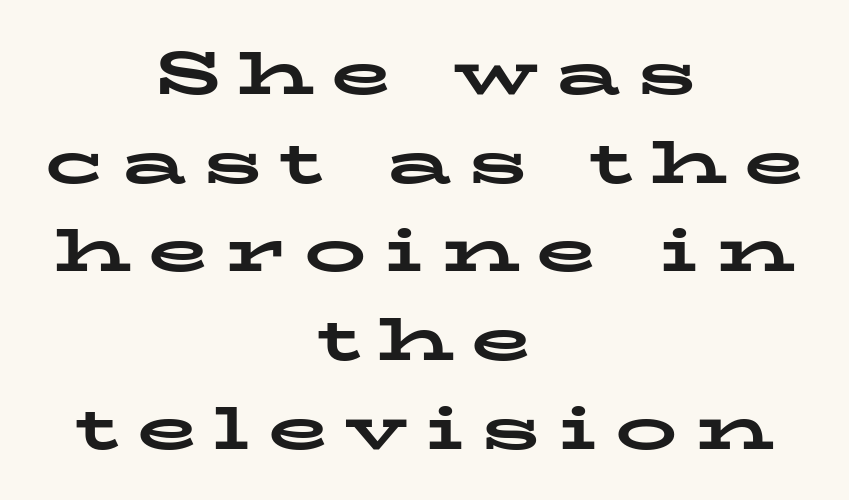
{"serif": "yes", "italic": "no", "bold": "yes", "weight": "bold", "width": "wide", "stroke_contrast": "low", "x_height": "medium", "monospaced": "no", "underline": "no", "align": "center", "line_spacing": "normal", "line_spacing_ratio": 1.43, "letter_spacing": "wide", "letter_spacing_em": 0.28, "glyph_px": 62}
